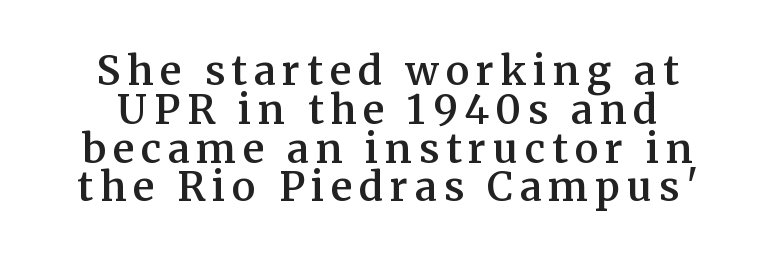
The image shows 40 px semibold serif type, upright; set centered, tight line spacing (0.97x), not underlined; medium stroke contrast and a medium x-height.
